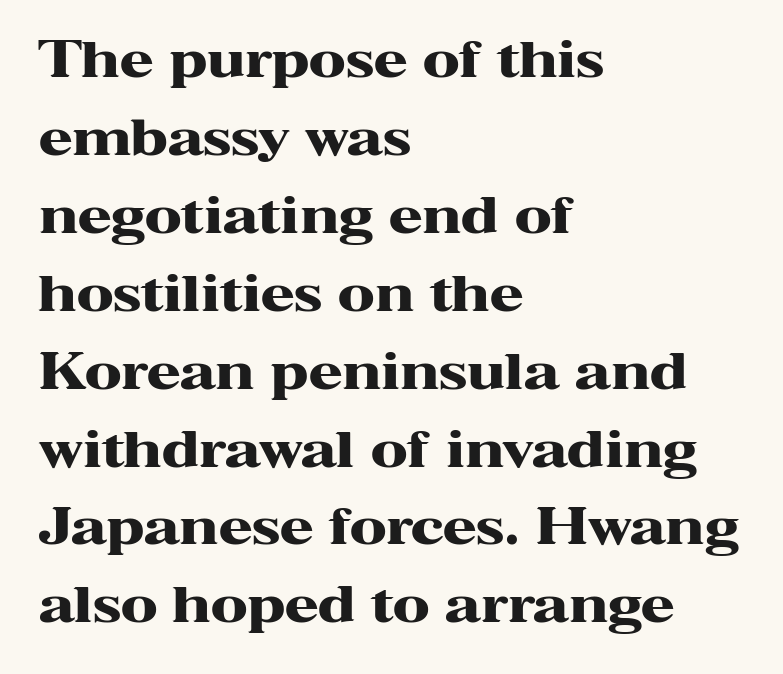
The image shows 49 px heavy, wide serif type, upright; set left-aligned, normal line spacing (1.59x), normal letter spacing, not underlined; high stroke contrast and a medium x-height.
